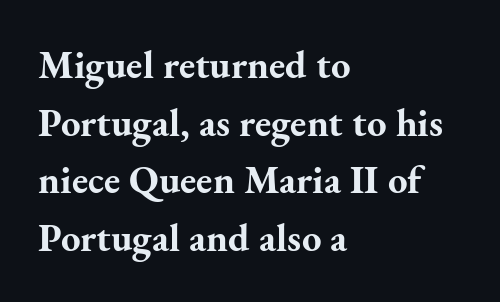
Q: Is the text bold? A: Yes.
Q: Is the text italic (slanted)? A: No, it is upright.
Q: Is the typeface a serif or a sans-serif typeface? A: Serif.
Q: Is the text underlined? A: No.
Q: How is the paragraph aligned? A: Left-aligned.
Q: Is the spacing between letters normal or unusually wide? A: Normal.
Q: Is the spacing between lines tight, normal or loose? A: Normal.
Q: Width (condensed, normal, or wide)? A: Normal.
Q: Stroke contrast? A: Medium.
Q: x-height? A: Small.
Q: Monospaced? A: No.
